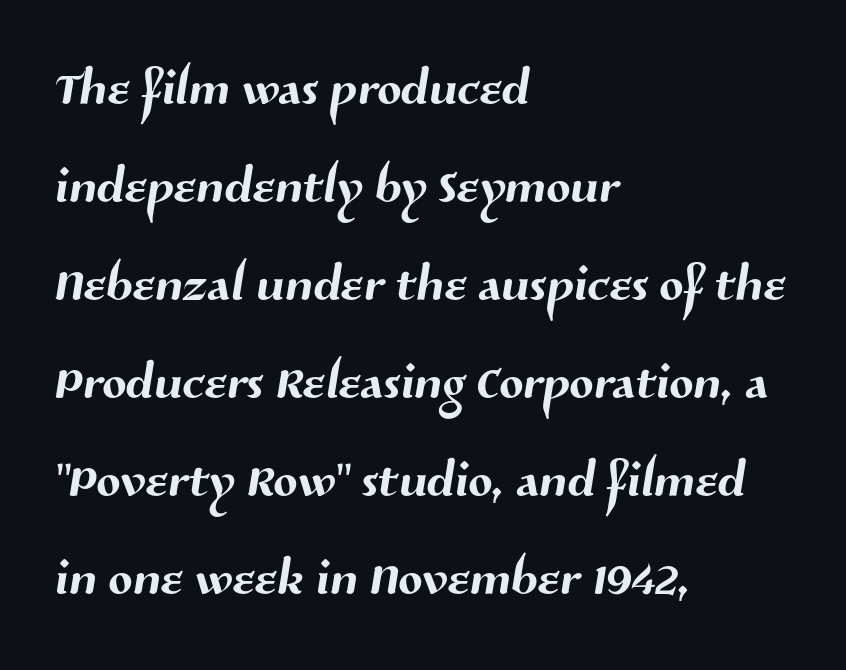
The words here are not underlined. The passage is arranged the way most books set body copy — flush left. Summary of vertical rhythm: regular, with standard interline spacing. The face used here is rendered with its standard letterfit. A sans-serif font was chosen for this passage. A typesetter would call this proportional, since set widths differ per character.
